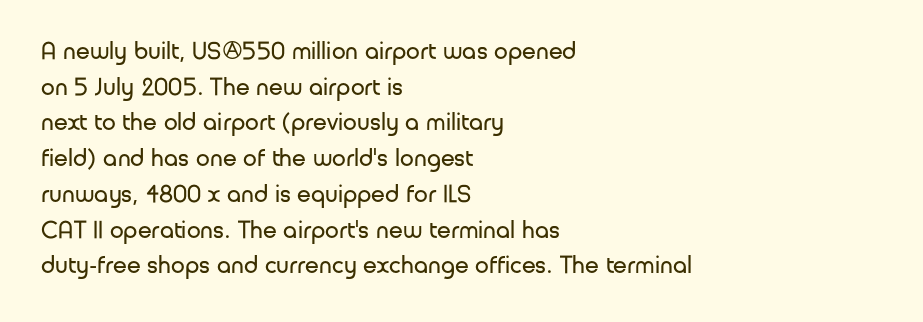
{"italic": "no", "bold": "no", "underline": "no", "align": "left", "line_spacing": "normal", "line_spacing_ratio": 1.43, "letter_spacing": "normal", "letter_spacing_em": 0.0, "glyph_px": 25}
